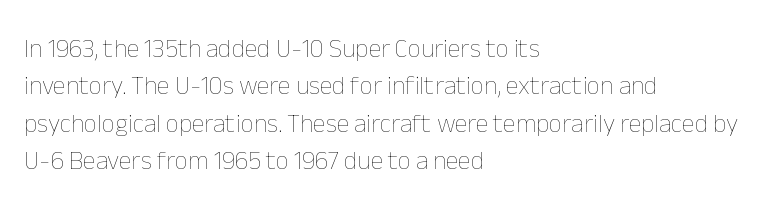
{"italic": "no", "bold": "no", "underline": "no", "align": "left", "line_spacing": "normal", "line_spacing_ratio": 1.44, "letter_spacing": "normal", "letter_spacing_em": 0.0, "glyph_px": 26}
